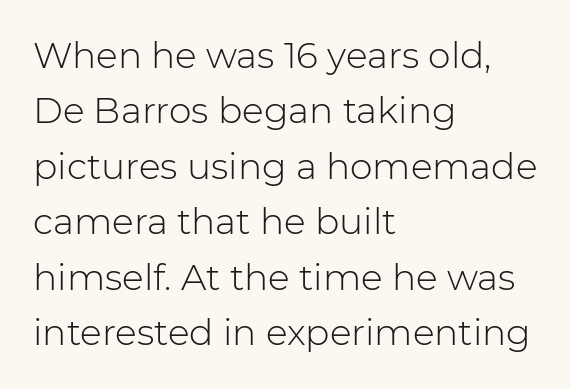
The image shows 36 px light sans-serif type, upright; set left-aligned, normal line spacing (1.54x), normal letter spacing, not underlined; low stroke contrast and a medium x-height.
